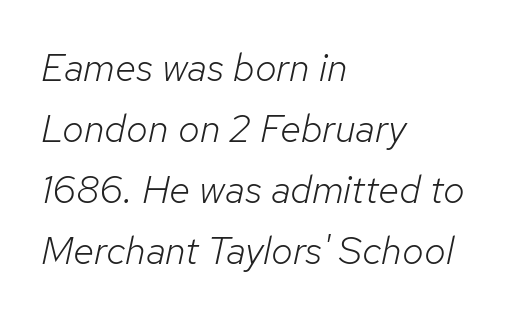
The image shows 39 px light type, italic (leaning right); set left-aligned, normal line spacing (1.56x), normal letter spacing, not underlined; low stroke contrast and a medium x-height.
